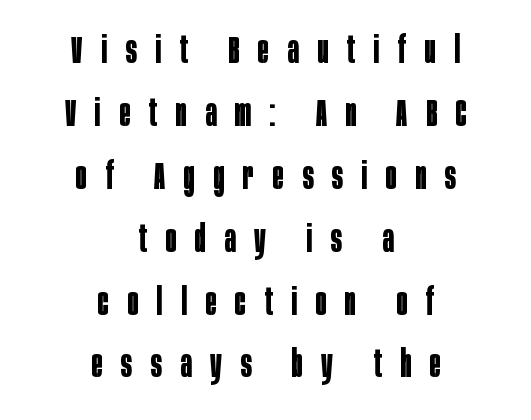
Q: Is the text bold? A: Yes.
Q: Is the text italic (slanted)? A: No, it is upright.
Q: Is the typeface a serif or a sans-serif typeface? A: Sans-serif.
Q: Is the text underlined? A: No.
Q: How is the paragraph aligned? A: Centered.
Q: Is the spacing between letters normal or unusually wide? A: Unusually wide.
Q: Is the spacing between lines tight, normal or loose? A: Normal.
Q: Width (condensed, normal, or wide)? A: Condensed.
Q: Stroke contrast? A: Low.
Q: x-height? A: Large.
Q: Monospaced? A: No.
